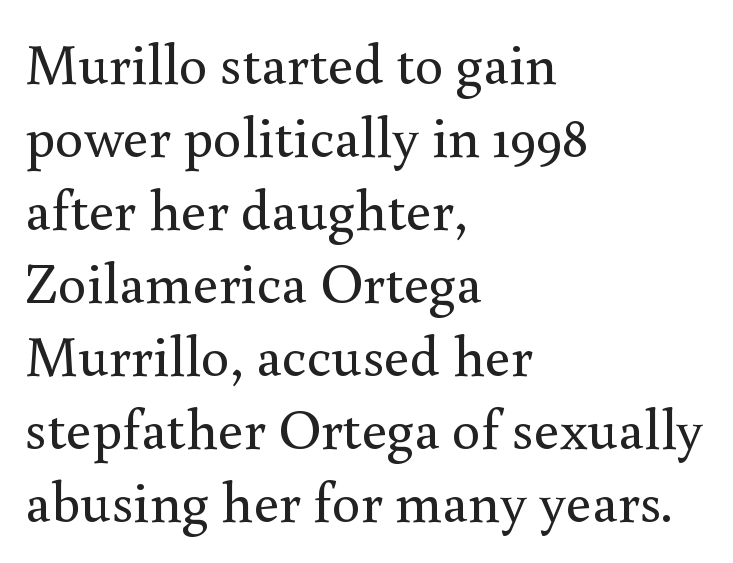
Q: Is the text bold? A: No.
Q: Is the text italic (slanted)? A: No, it is upright.
Q: Is the typeface a serif or a sans-serif typeface? A: Serif.
Q: Is the text underlined? A: No.
Q: How is the paragraph aligned? A: Left-aligned.
Q: Is the spacing between letters normal or unusually wide? A: Normal.
Q: Is the spacing between lines tight, normal or loose? A: Normal.
Q: Width (condensed, normal, or wide)? A: Normal.
Q: x-height? A: Small.
Q: Monospaced? A: No.
